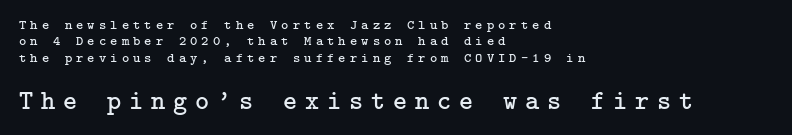
When letters stand straight like this, we call the style roman or upright. Someone cranked the tracking dial way up on this one. Is the type heavy? It reads as light-to-regular instead. Reading down the block, your eye returns to a fixed left position each line.
